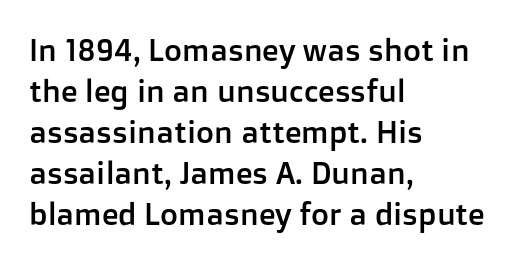
Q: Is the text italic (slanted)? A: No, it is upright.
Q: Is the typeface a serif or a sans-serif typeface? A: Sans-serif.
Q: Is the text underlined? A: No.
Q: How is the paragraph aligned? A: Left-aligned.
Q: Is the spacing between letters normal or unusually wide? A: Normal.
Q: Is the spacing between lines tight, normal or loose? A: Normal.
Q: Width (condensed, normal, or wide)? A: Normal.
Q: Stroke contrast? A: Low.
Q: x-height? A: Medium.
Q: Monospaced? A: No.
